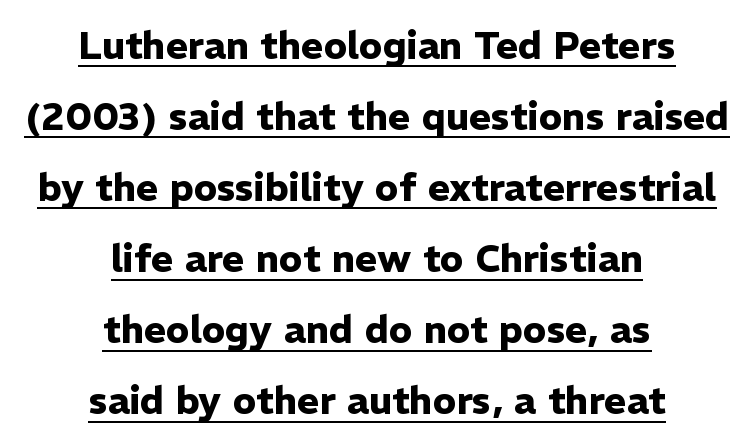
The image shows 38 px heavy sans-serif type, upright; set centered, line spacing 1.87x, normal letter spacing, underlined; low stroke contrast and a medium x-height.
